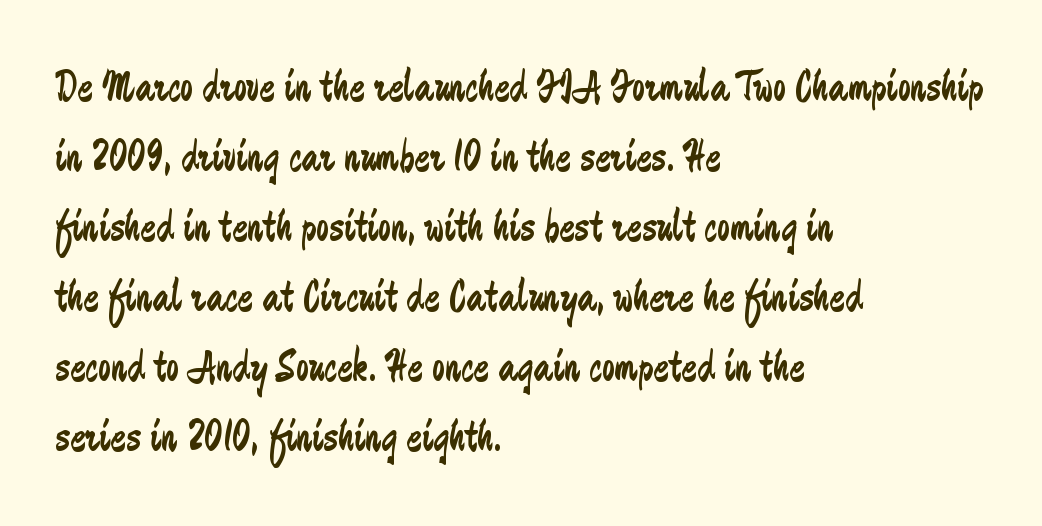
The image shows 46 px regular-weight, condensed sans-serif type; set left-aligned, normal line spacing (1.52x), normal letter spacing, not underlined; low stroke contrast and a small x-height.
